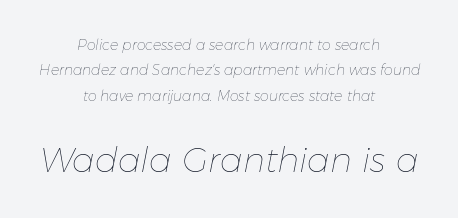
The image shows 34 px thin type, italic (leaning right); set centered, line spacing 1.81x, normal letter spacing, not underlined; the second (bottom) block is 2.43x larger; low stroke contrast and a medium x-height.
